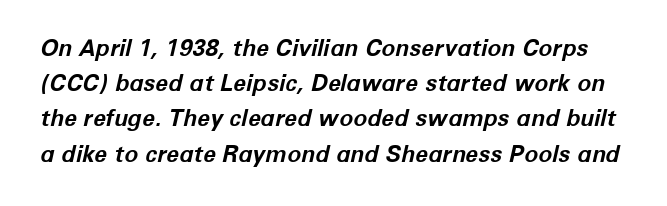
The image shows 23 px bold type, italic (leaning right); set normal line spacing (1.53x), normal letter spacing, not underlined.
